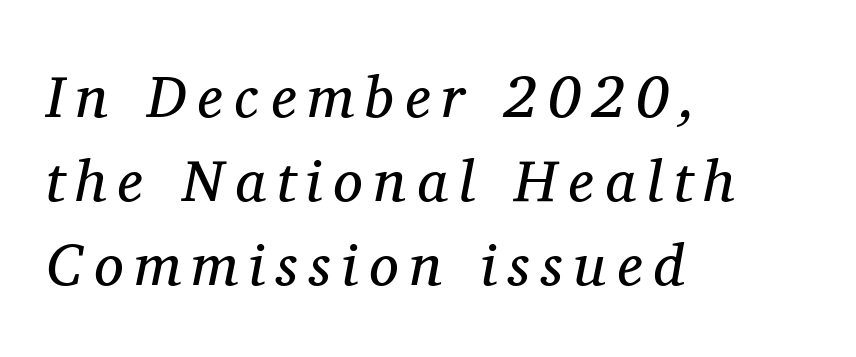
Q: Is the text bold? A: No.
Q: Is the text italic (slanted)? A: Yes, it leans right by about 11 degrees.
Q: Is the typeface a serif or a sans-serif typeface? A: Serif.
Q: Is the text underlined? A: No.
Q: How is the paragraph aligned? A: Left-aligned.
Q: Is the spacing between lines tight, normal or loose? A: Normal.
Q: Width (condensed, normal, or wide)? A: Normal.
Q: Stroke contrast? A: Medium.
Q: x-height? A: Medium.
Q: Monospaced? A: No.
